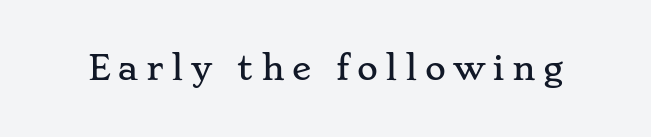
The image shows 32 px wide serif type, upright; set unusually wide letter spacing (+0.23 em), not underlined; low stroke contrast and a small x-height.
